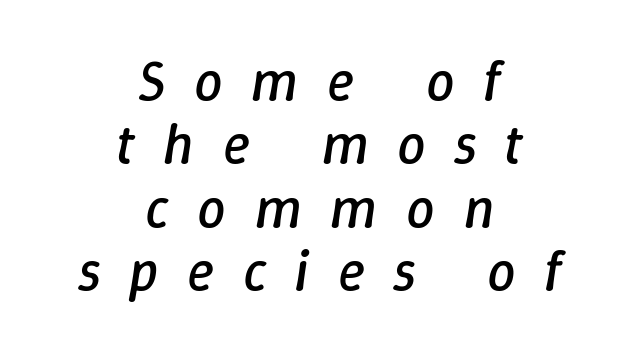
Q: Is the text bold? A: No.
Q: Is the text italic (slanted)? A: Yes, it leans right by about 9 degrees.
Q: Is the text underlined? A: No.
Q: How is the paragraph aligned? A: Centered.
Q: Is the spacing between letters normal or unusually wide? A: Unusually wide.
Q: Is the spacing between lines tight, normal or loose? A: Tight.
Q: Width (condensed, normal, or wide)? A: Normal.
Q: Stroke contrast? A: Low.
Q: x-height? A: Medium.
Q: Monospaced? A: No.
